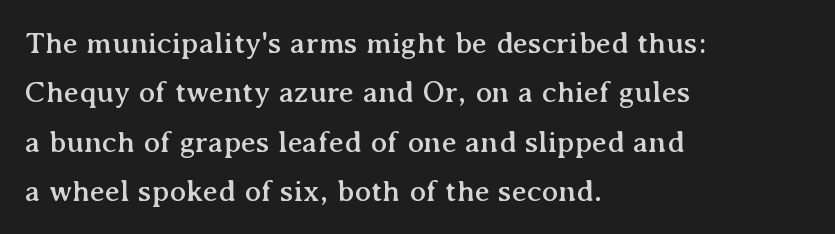
{"serif": "yes", "italic": "no", "width": "normal", "stroke_contrast": "medium", "x_height": "medium", "monospaced": "no", "underline": "no", "align": "left", "line_spacing": "normal", "line_spacing_ratio": 1.59, "letter_spacing": "normal", "letter_spacing_em": 0.0, "glyph_px": 31}
